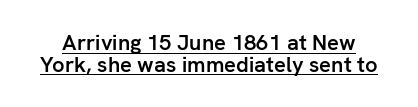
The image shows 22 px text type, upright; set tight line spacing (0.98x), normal letter spacing, underlined.
